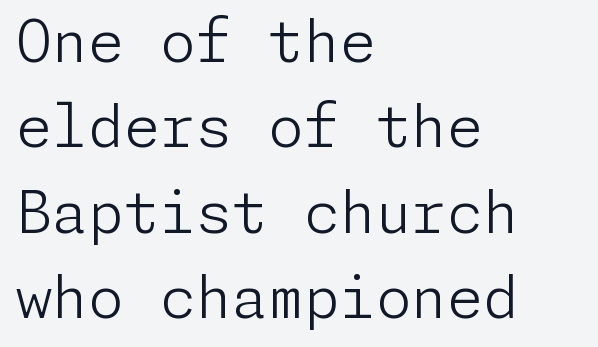
The image shows 58 px light sans-serif type, upright; set left-aligned, normal line spacing (1.47x), normal letter spacing, not underlined; low stroke contrast and a medium x-height.
